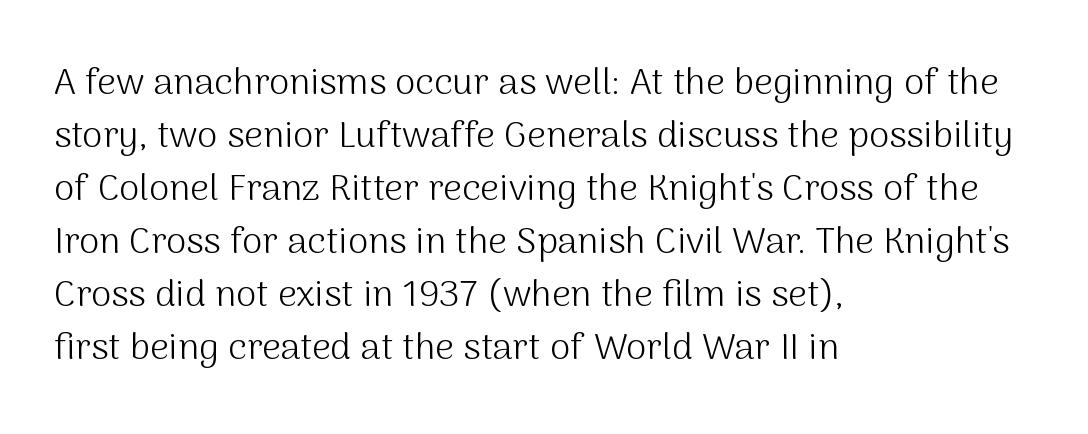
Q: Is the text bold? A: No.
Q: Is the text italic (slanted)? A: No, it is upright.
Q: Is the typeface a serif or a sans-serif typeface? A: Sans-serif.
Q: Is the text underlined? A: No.
Q: How is the paragraph aligned? A: Left-aligned.
Q: Is the spacing between letters normal or unusually wide? A: Normal.
Q: Is the spacing between lines tight, normal or loose? A: Normal.
Q: Width (condensed, normal, or wide)? A: Normal.
Q: Stroke contrast? A: Medium.
Q: x-height? A: Medium.
Q: Monospaced? A: No.
